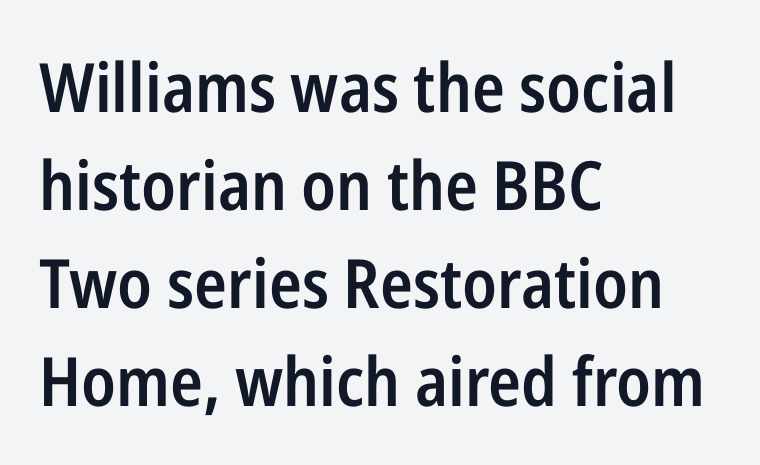
Q: Is the text bold? A: Semi-bold.
Q: Is the text italic (slanted)? A: No, it is upright.
Q: Is the typeface a serif or a sans-serif typeface? A: Sans-serif.
Q: Is the text underlined? A: No.
Q: How is the paragraph aligned? A: Left-aligned.
Q: Is the spacing between letters normal or unusually wide? A: Normal.
Q: Is the spacing between lines tight, normal or loose? A: Normal.
Q: Width (condensed, normal, or wide)? A: Condensed.
Q: Stroke contrast? A: Low.
Q: x-height? A: Medium.
Q: Monospaced? A: No.
